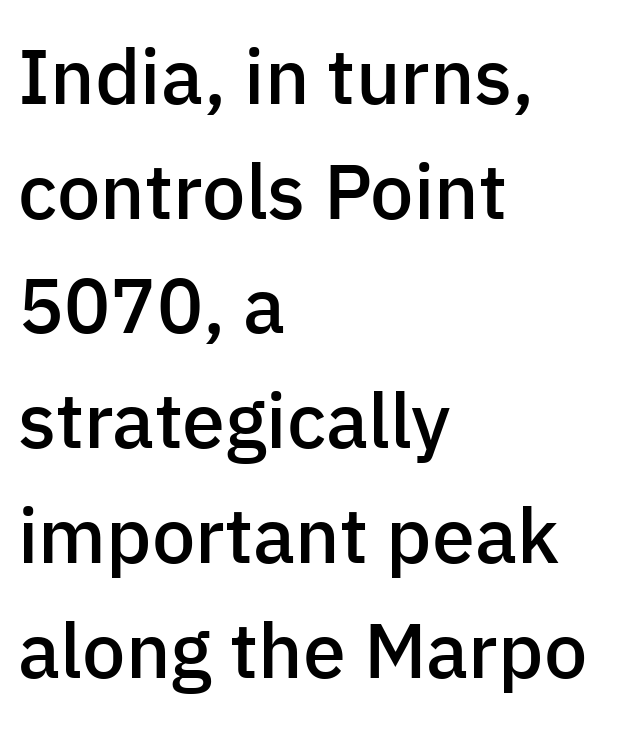
{"serif": "no", "italic": "no", "bold": "semi", "weight": "semibold", "width": "normal", "stroke_contrast": "low", "x_height": "medium", "monospaced": "no", "underline": "no", "align": "left", "line_spacing": "normal", "line_spacing_ratio": 1.49, "letter_spacing": "normal", "letter_spacing_em": 0.0, "glyph_px": 77}
